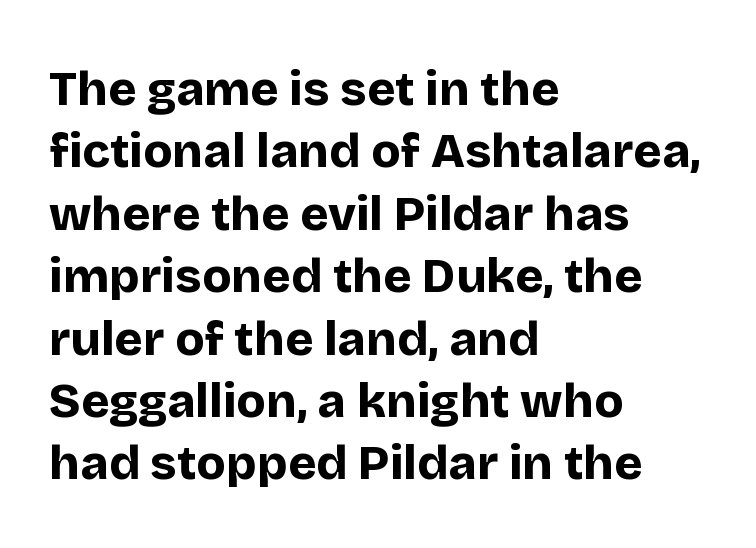
{"serif": "no", "italic": "no", "bold": "yes", "weight": "bold", "width": "normal", "stroke_contrast": "low", "x_height": "large", "monospaced": "no", "underline": "no", "align": "left", "line_spacing": "normal", "line_spacing_ratio": 1.3, "letter_spacing": "normal", "letter_spacing_em": 0.0, "glyph_px": 48}
